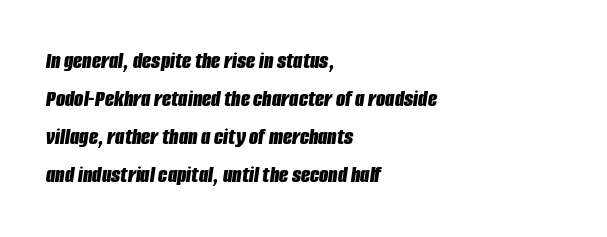
{"italic": "yes", "lean": "right", "slant_degrees": 8, "bold": "yes", "underline": "no", "align": "left", "line_spacing": "normal", "line_spacing_ratio": 1.59, "letter_spacing": "normal", "letter_spacing_em": 0.0, "glyph_px": 24}
